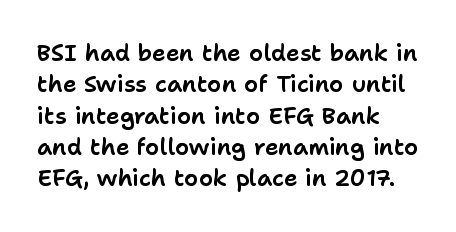
The passage shown is not underscored anywhere. The line texture is even and compact thanks to regular tracking. Nope, not italic — everything's standing straight. Each line starts at the same left margin while the right side varies. Notice how descenders clear the ascenders below comfortably — that's standard leading.
